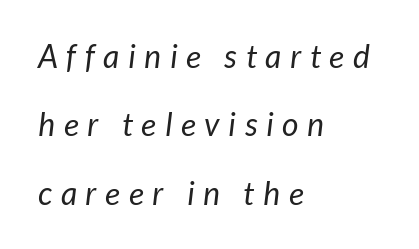
In terms of letterspacing, this is a distinctly airy, spread setting. Descenders are the only things crossing below the line. If you drew a ruler down the left edge, every line would touch it. If you measured baseline to baseline, you'd find a long distance.
